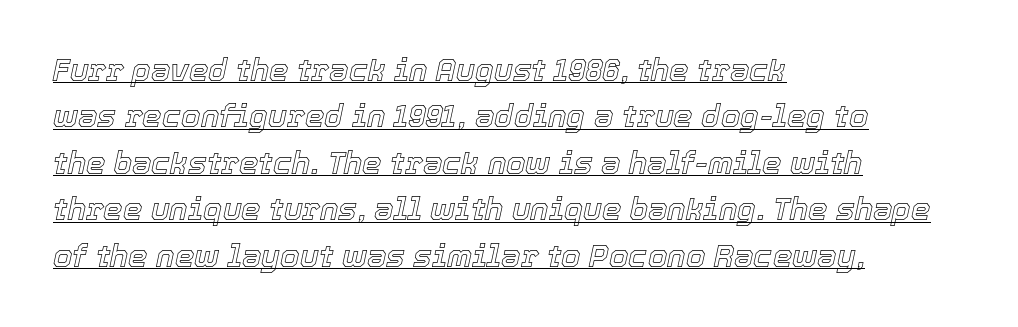
{"italic": "yes", "lean": "right", "slant_degrees": 12, "width": "normal", "x_height": "medium", "monospaced": "no", "underline": "yes", "align": "left", "line_spacing": "normal", "line_spacing_ratio": 1.5, "letter_spacing": "normal", "letter_spacing_em": 0.0, "glyph_px": 31}
